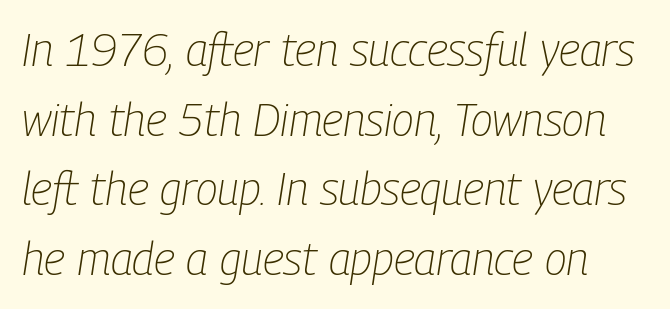
{"italic": "yes", "lean": "right", "slant_degrees": 9, "bold": "no", "weight": "light", "width": "condensed", "stroke_contrast": "low", "x_height": "medium", "monospaced": "no", "underline": "no", "line_spacing": "normal", "line_spacing_ratio": 1.55, "letter_spacing": "normal", "letter_spacing_em": 0.0, "glyph_px": 45}
